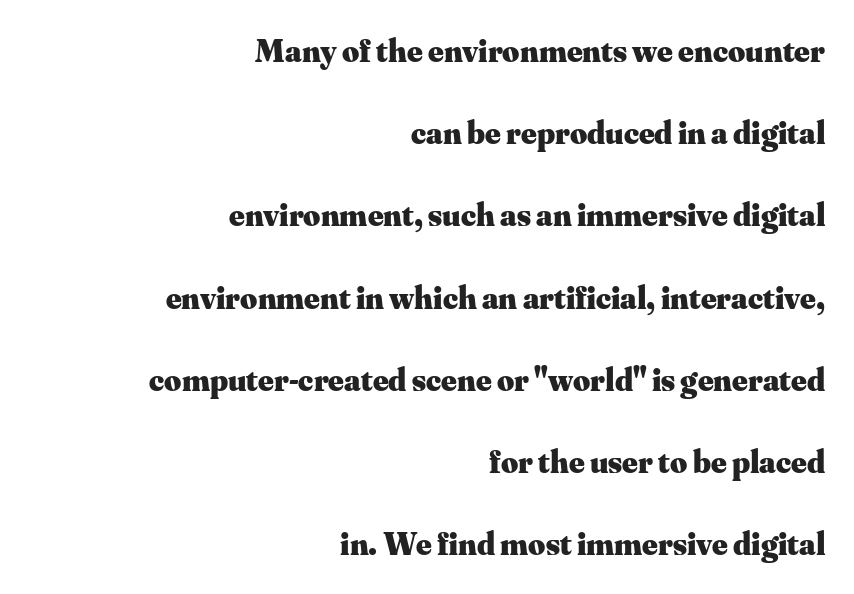
Italic: no, the glyphs are upright roman. There is no visible air inserted between adjacent glyphs. Thick stems and heavy bowls — unmistakably bold. Character widths vary here, with narrow letters taking less room than wide ones. Caption: multi-line text, flush right, ragged left.
